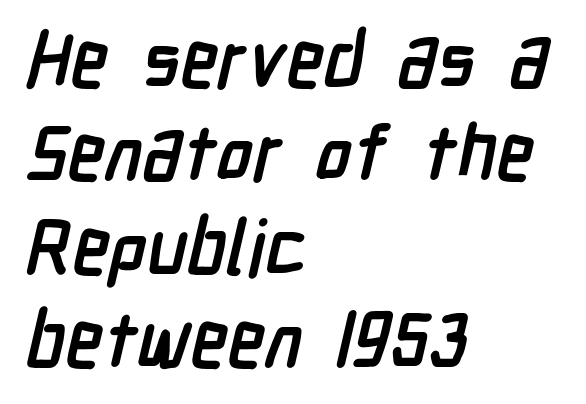
{"serif": "no", "bold": "yes", "weight": "semibold", "width": "condensed", "stroke_contrast": "low", "x_height": "medium", "monospaced": "no", "underline": "no", "align": "left", "line_spacing_ratio": 1.23, "letter_spacing": "normal", "letter_spacing_em": 0.0, "glyph_px": 76}
